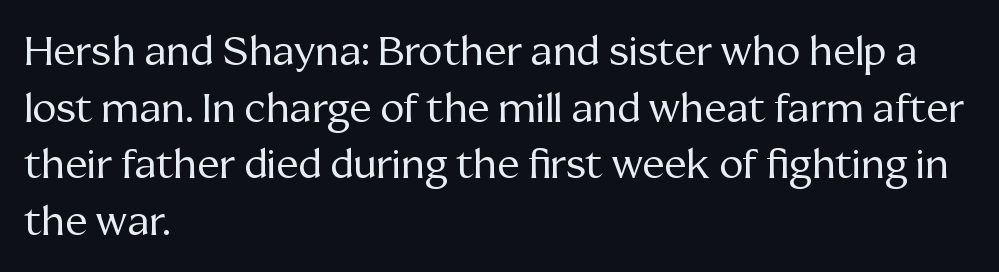
{"serif": "yes", "italic": "no", "bold": "no", "weight": "regular", "width": "normal", "stroke_contrast": "medium", "x_height": "medium", "monospaced": "no", "underline": "no", "align": "left", "line_spacing": "normal", "line_spacing_ratio": 1.38, "letter_spacing": "normal", "letter_spacing_em": 0.0, "glyph_px": 41}
